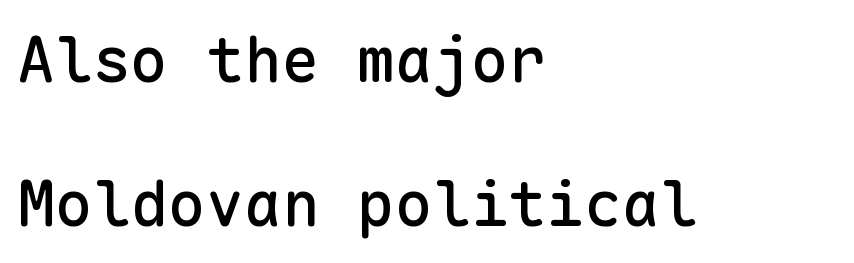
The image shows 63 px sans-serif type, upright, monospaced; set left-aligned, loose line spacing (2.29x), normal letter spacing, not underlined; low stroke contrast and a medium x-height.
